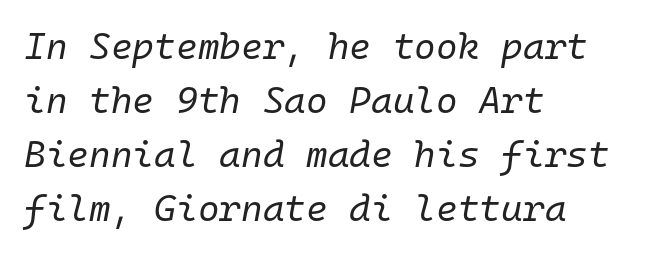
Q: Is the text bold? A: No.
Q: Is the text italic (slanted)? A: Yes, it leans right by about 10 degrees.
Q: Is the text underlined? A: No.
Q: How is the paragraph aligned? A: Left-aligned.
Q: Is the spacing between letters normal or unusually wide? A: Normal.
Q: Is the spacing between lines tight, normal or loose? A: Normal.
Q: Width (condensed, normal, or wide)? A: Normal.
Q: Stroke contrast? A: Low.
Q: x-height? A: Medium.
Q: Monospaced? A: Yes.
